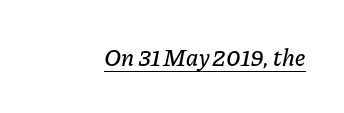
The image shows 24 px text type, italic (leaning right); set normal letter spacing, underlined.
